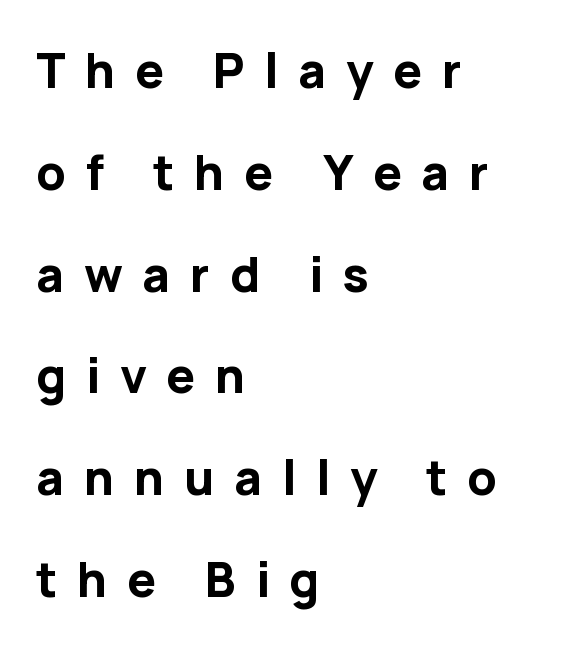
The image shows 48 px bold sans-serif type, upright; set left-aligned, loose line spacing (2.12x), unusually wide letter spacing (+0.41 em), not underlined; low stroke contrast and a medium x-height.
